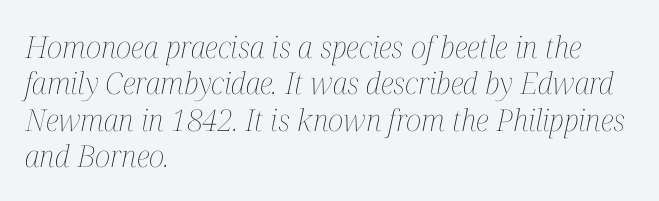
Vertical stems look standard width or narrower in stroke. The face used here is proportionally spaced, like ordinary book or web type. Reading down the block, your eye returns to a fixed left position each line. A clean baseline with only descenders dipping below it.
